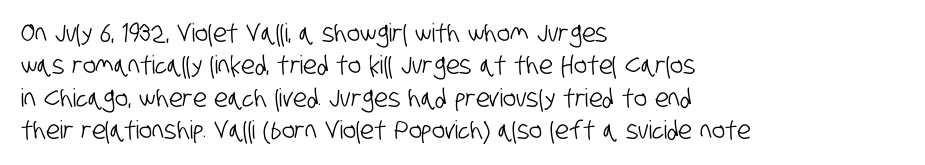
The image shows 25 px text type; set left-aligned, normal line spacing (1.3x), normal letter spacing, not underlined.
